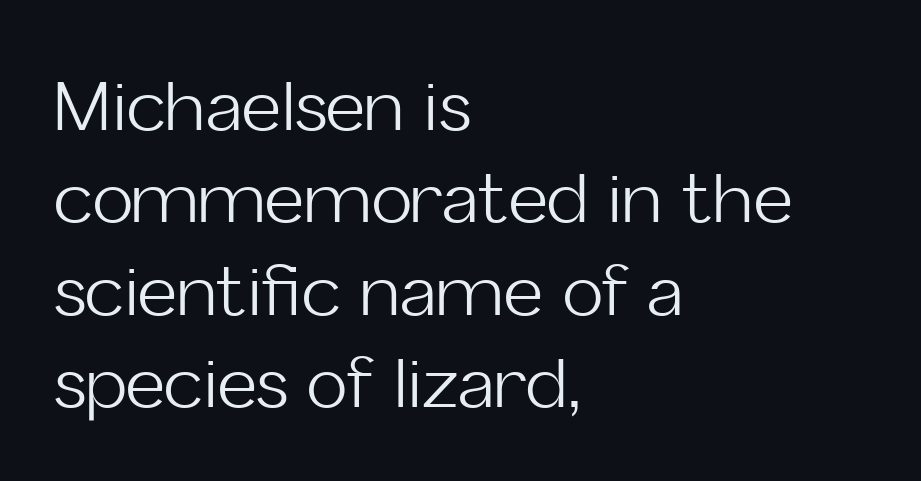
Q: Is the text bold? A: No.
Q: Is the text italic (slanted)? A: No, it is upright.
Q: Is the typeface a serif or a sans-serif typeface? A: Sans-serif.
Q: Is the text underlined? A: No.
Q: How is the paragraph aligned? A: Left-aligned.
Q: Is the spacing between letters normal or unusually wide? A: Normal.
Q: Is the spacing between lines tight, normal or loose? A: Normal.
Q: Width (condensed, normal, or wide)? A: Normal.
Q: Stroke contrast? A: Low.
Q: x-height? A: Medium.
Q: Monospaced? A: No.
